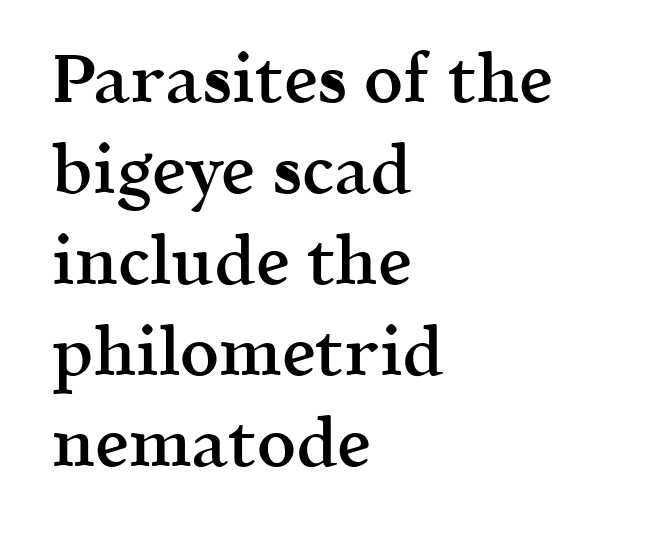
Semibold letterforms, between regular and bold. Does the copy run flush right? No — it runs flush left. The passage shown is typed in a proportional face where columns would drift. Type without underlining. The face used here is seriffed, in the tradition of book romans.
